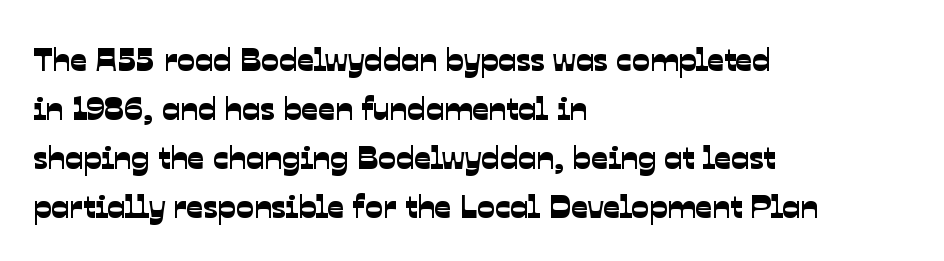
{"serif": "no", "width": "normal", "stroke_contrast": "low", "x_height": "medium", "monospaced": "no", "underline": "no", "align": "left", "line_spacing": "normal", "line_spacing_ratio": 1.48, "letter_spacing": "normal", "letter_spacing_em": 0.0, "glyph_px": 33}
